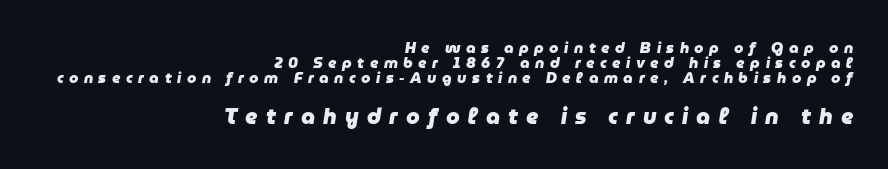
{"italic": "yes", "lean": "right", "slant_degrees": 9, "bold": "yes", "underline": "no", "align": "right", "line_spacing": "tight", "line_spacing_ratio": 1.0, "letter_spacing": "wide", "letter_spacing_em": 0.37, "larger_block": "second", "size_ratio": 1.47, "glyph_px": 22}
